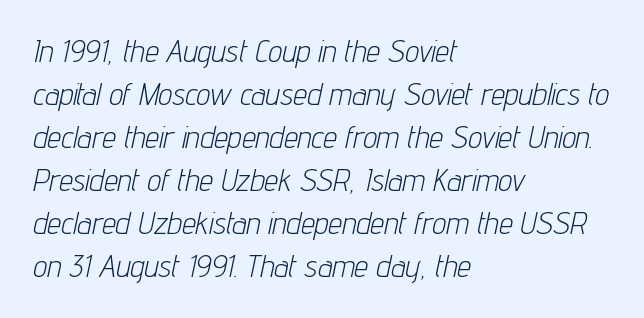
{"italic": "yes", "lean": "right", "slant_degrees": 12, "bold": "no", "weight": "light", "width": "condensed", "stroke_contrast": "low", "x_height": "medium", "monospaced": "no", "underline": "no", "align": "left", "line_spacing": "normal", "line_spacing_ratio": 1.39, "letter_spacing": "normal", "letter_spacing_em": 0.0, "glyph_px": 31}
